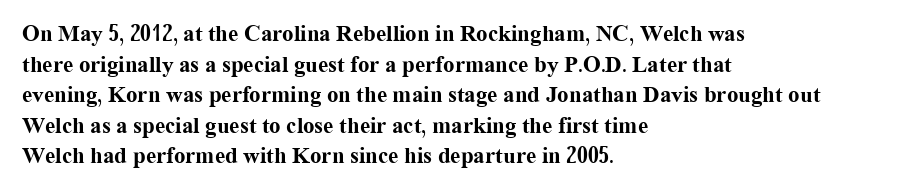
Q: Is the text bold? A: Yes.
Q: Is the text italic (slanted)? A: No, it is upright.
Q: Is the text underlined? A: No.
Q: How is the paragraph aligned? A: Left-aligned.
Q: Is the spacing between letters normal or unusually wide? A: Normal.
Q: Is the spacing between lines tight, normal or loose? A: Normal.
